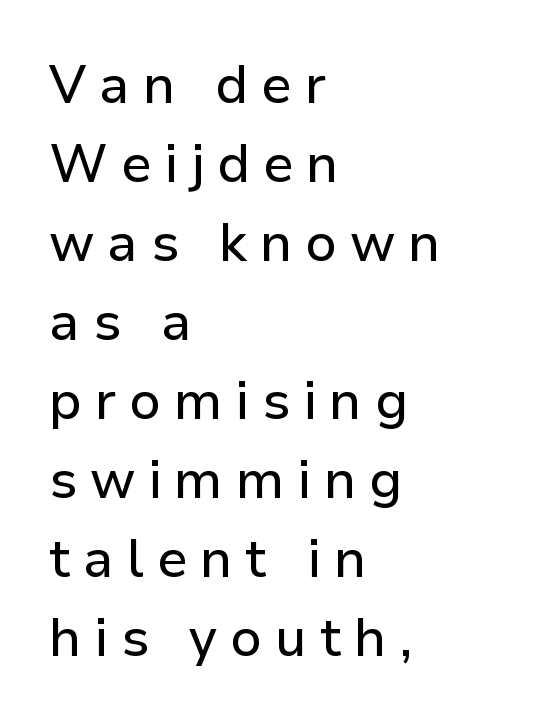
Character widths vary here, with narrow letters taking less room than wide ones. Typeset ragged right — the left edge is the straight one. Successive baselines arrive at the customary interval. It's the straight-up-and-down kind of type. The rendering shows plain stroke endings on the letterforms — a sans-serif design. Honestly, the letter spacing is so wide it's the main thing you notice.
